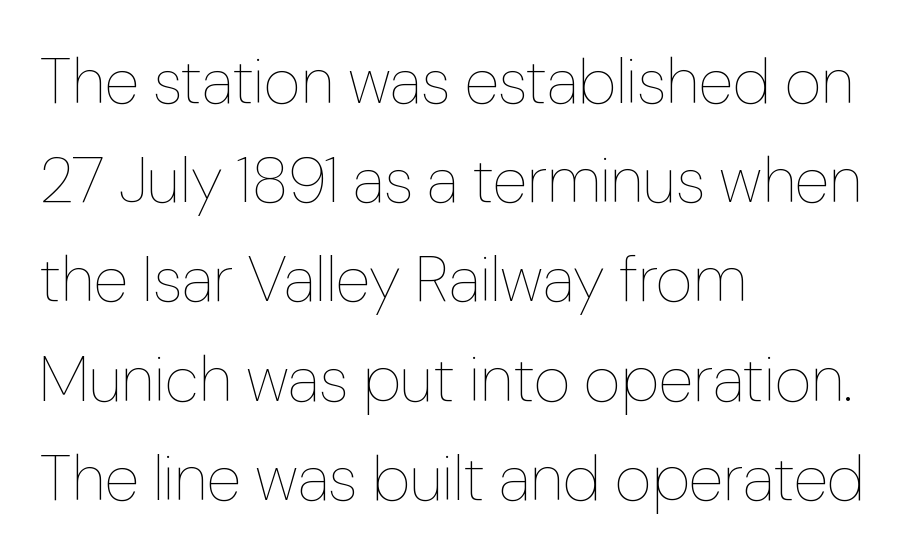
The image shows 64 px thin type, upright; set left-aligned, normal line spacing (1.55x), normal letter spacing, not underlined; low stroke contrast and a medium x-height.
